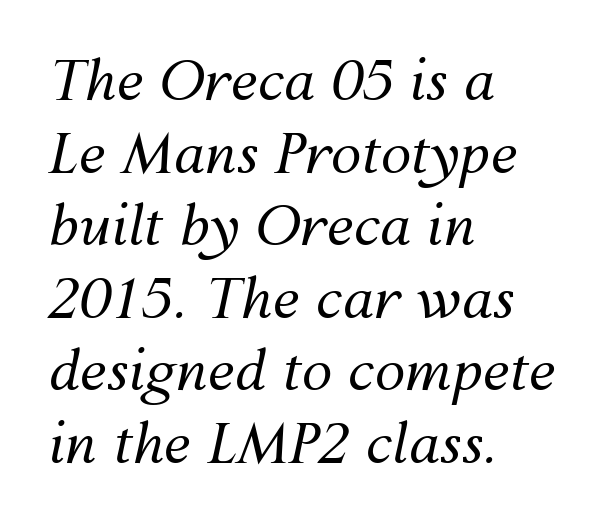
Q: Is the text bold? A: No.
Q: Is the text italic (slanted)? A: Yes, it leans right by about 12 degrees.
Q: Is the text underlined? A: No.
Q: How is the paragraph aligned? A: Left-aligned.
Q: Is the spacing between letters normal or unusually wide? A: Normal.
Q: Is the spacing between lines tight, normal or loose? A: Normal.
Q: Width (condensed, normal, or wide)? A: Normal.
Q: Stroke contrast? A: Medium.
Q: x-height? A: Medium.
Q: Monospaced? A: No.
